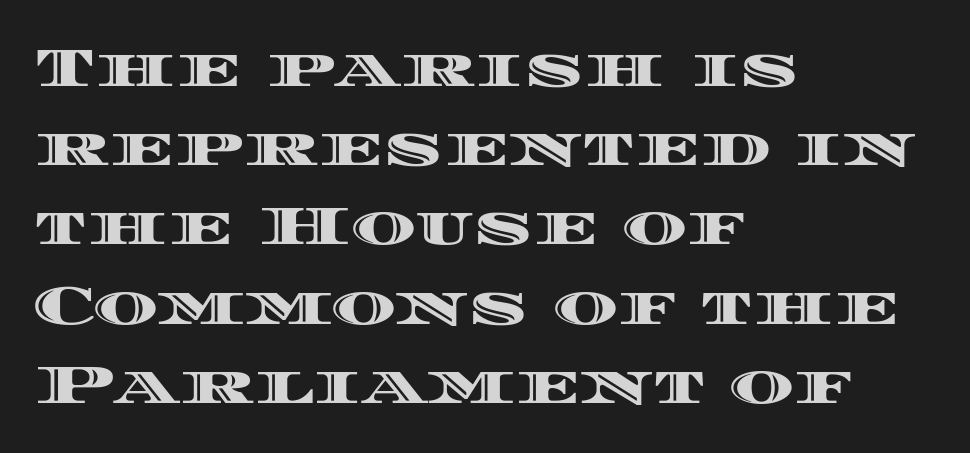
{"italic": "no", "width": "wide", "x_height": "large", "monospaced": "no", "underline": "no", "align": "left", "line_spacing": "normal", "line_spacing_ratio": 1.44, "letter_spacing": "normal", "letter_spacing_em": 0.0, "glyph_px": 55}
